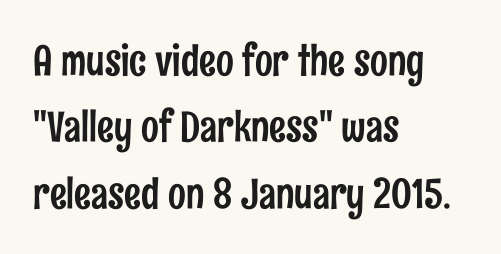
The image shows 42 px condensed sans-serif type, upright; set left-aligned, normal line spacing (1.58x), normal letter spacing, not underlined; low stroke contrast and a medium x-height.
